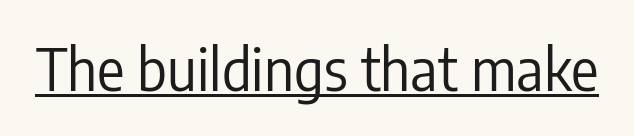
Proportional: the letters do not fall into vertical columns. The font is comparable to plain body text, perhaps lighter. The letters stand straight up with perfectly vertical stems. What kind of face is this? One without serifs — a sans. Each word holds together tightly as a unit, with standard inter-letter gaps. This is underlined copy, the kind a proofreader might mark for attention.
